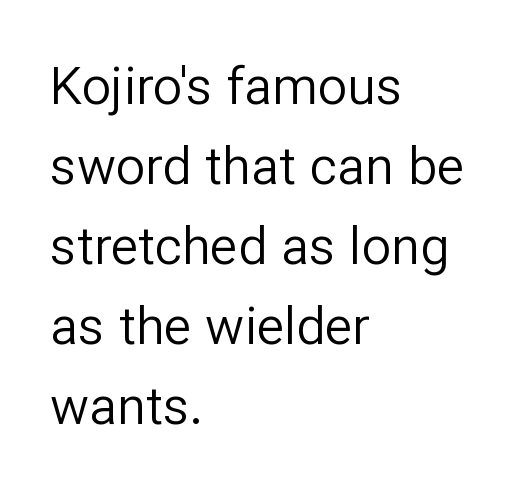
The image shows 52 px regular-weight sans-serif type, upright; set left-aligned, normal line spacing (1.54x), normal letter spacing, not underlined; low stroke contrast and a medium x-height.
